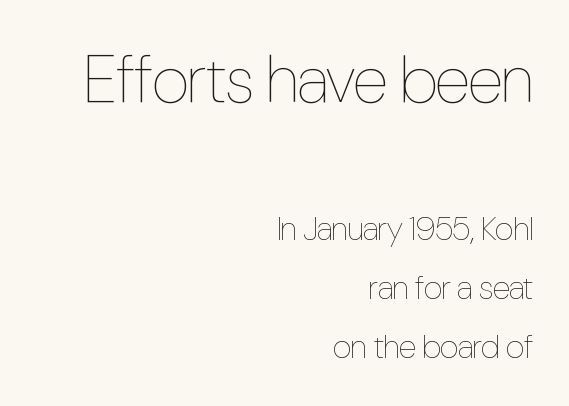
The image shows 66 px thin, condensed type, upright; set right-aligned, line spacing 1.79x, normal letter spacing, not underlined; the first (top) block is 2.0x larger; low stroke contrast and a medium x-height.
